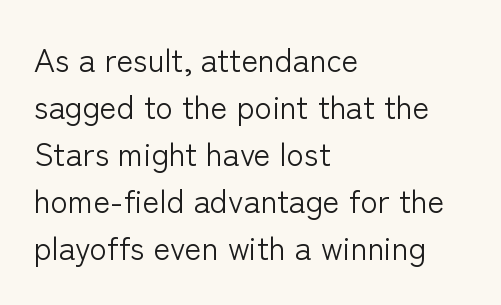
Vertical strokes here are truly vertical. Students, note that the glyphs here touch the page at normal intervals. The rendering uses natural spacing where letterforms have individual widths. Quick note: underline off. Letterform terminals end flat and unadorned throughout the passage.
